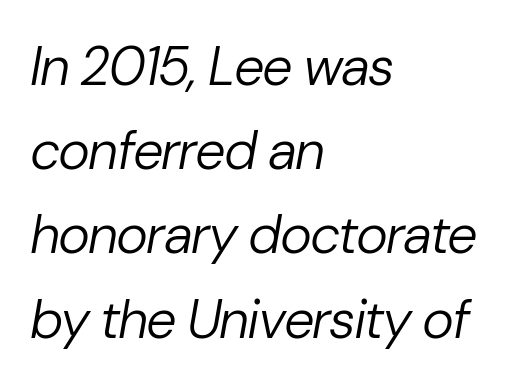
{"italic": "yes", "lean": "right", "slant_degrees": 10, "bold": "no", "weight": "regular", "width": "normal", "stroke_contrast": "low", "x_height": "medium", "monospaced": "no", "underline": "no", "align": "left", "line_spacing": "normal", "line_spacing_ratio": 1.56, "letter_spacing": "normal", "letter_spacing_em": 0.0, "glyph_px": 54}
